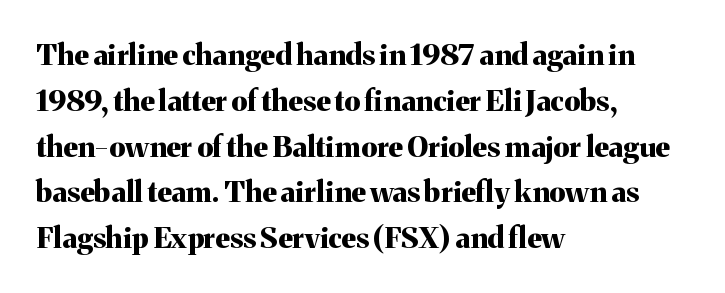
{"serif": "yes", "italic": "no", "bold": "yes", "weight": "bold", "width": "normal", "stroke_contrast": "medium", "x_height": "medium", "monospaced": "no", "underline": "no", "align": "left", "line_spacing": "normal", "line_spacing_ratio": 1.58, "letter_spacing": "normal", "letter_spacing_em": 0.0, "glyph_px": 29}
